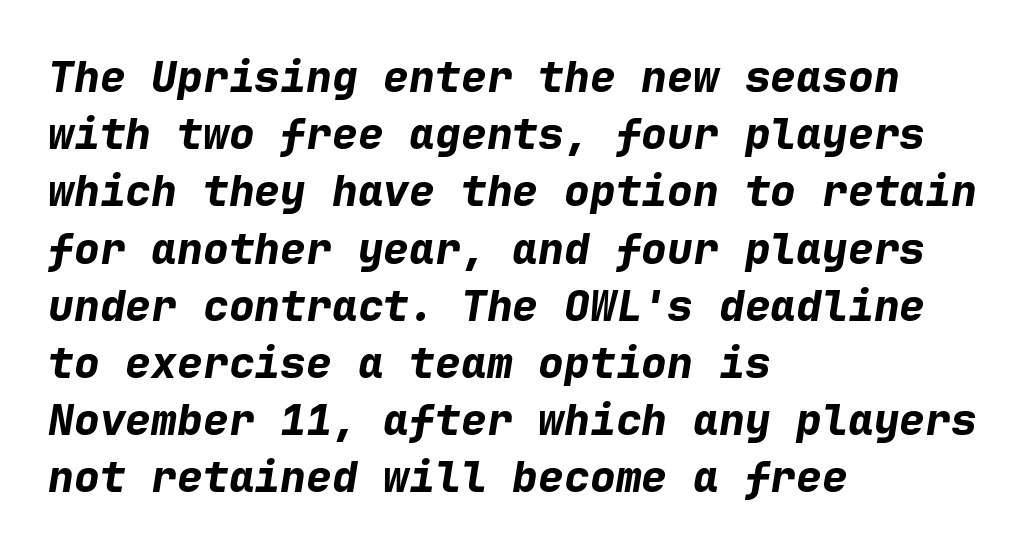
{"italic": "yes", "lean": "right", "slant_degrees": 9, "bold": "yes", "weight": "bold", "width": "normal", "stroke_contrast": "low", "x_height": "medium", "monospaced": "yes", "underline": "no", "align": "left", "line_spacing": "normal", "line_spacing_ratio": 1.33, "letter_spacing": "normal", "letter_spacing_em": 0.0, "glyph_px": 43}
